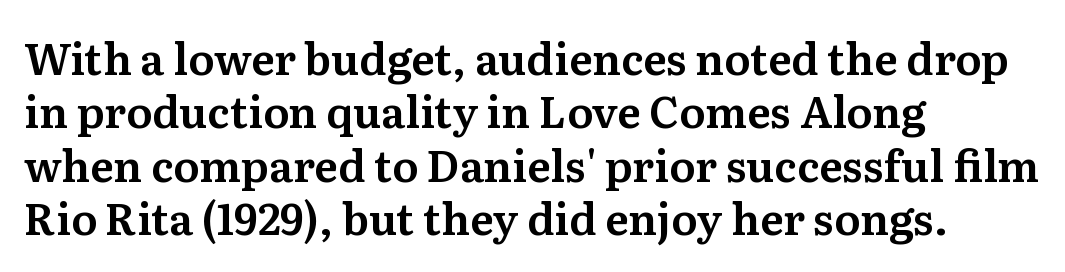
This rendering uses left alignment, leaving the right contour irregular. Character widths vary here, with narrow letters taking less room than wide ones. Posture: vertical. The letterforms sit shoulder to shoulder at normal distance. Decoration check: the copy has no underline.
